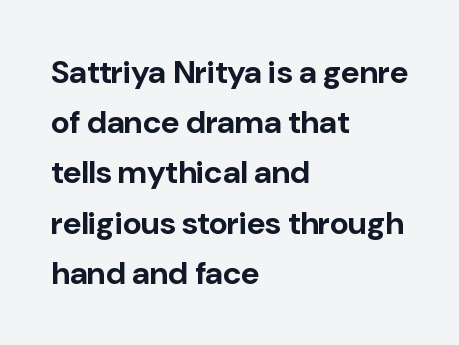
{"serif": "no", "italic": "no", "bold": "yes", "weight": "bold", "width": "normal", "stroke_contrast": "low", "x_height": "medium", "monospaced": "no", "underline": "no", "align": "left", "line_spacing": "normal", "line_spacing_ratio": 1.57, "letter_spacing": "normal", "letter_spacing_em": 0.0, "glyph_px": 32}
